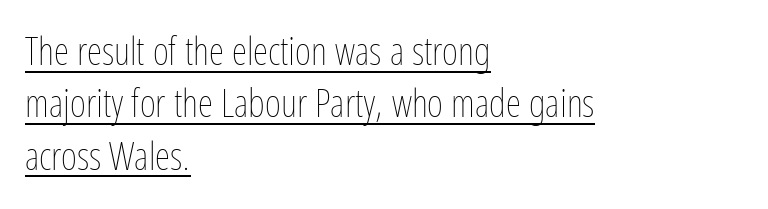
The image shows 39 px thin, condensed type, upright; set left-aligned, normal line spacing (1.34x), normal letter spacing, underlined; low stroke contrast and a medium x-height.
